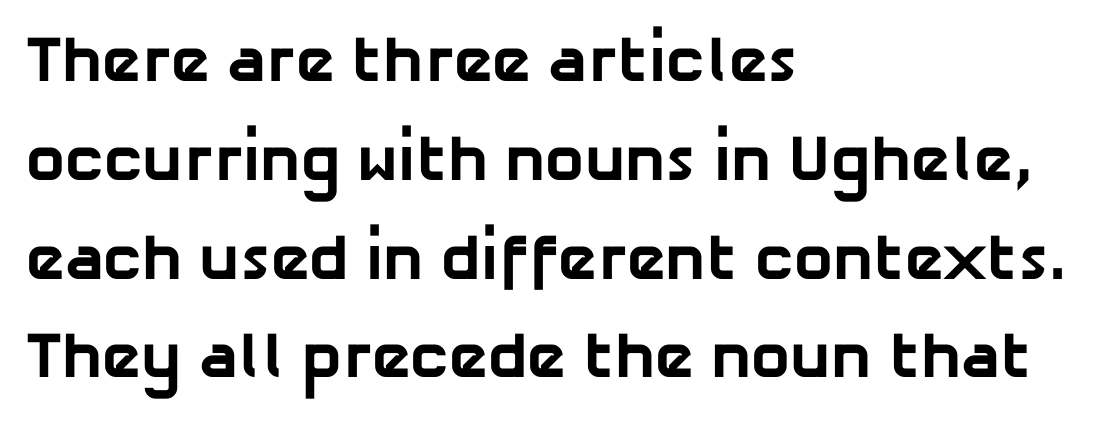
Q: Is the text bold? A: Yes.
Q: Is the typeface a serif or a sans-serif typeface? A: Sans-serif.
Q: Is the text underlined? A: No.
Q: How is the paragraph aligned? A: Left-aligned.
Q: Is the spacing between letters normal or unusually wide? A: Normal.
Q: Is the spacing between lines tight, normal or loose? A: Normal.
Q: Width (condensed, normal, or wide)? A: Normal.
Q: Stroke contrast? A: Low.
Q: x-height? A: Medium.
Q: Monospaced? A: No.
